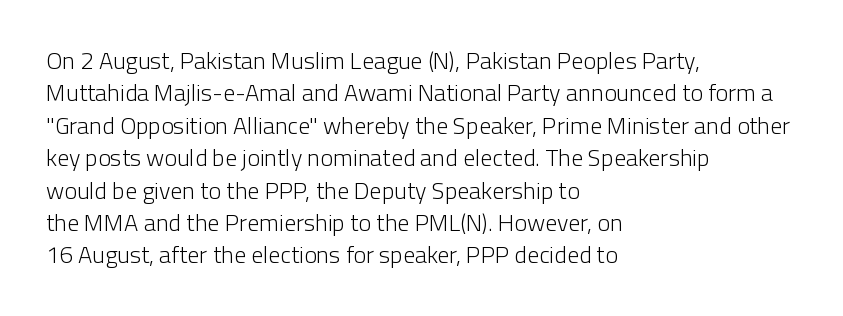
The image shows 24 px text type, upright; set left-aligned, normal line spacing (1.35x), normal letter spacing, not underlined.
